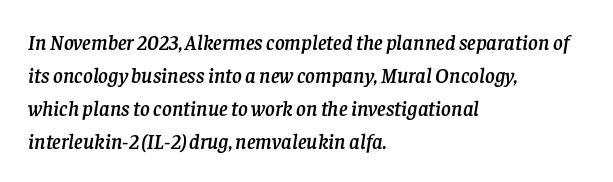
One-word summary of the alignment: left. What stands out about the letter spacing? Nothing — it is the standard amount. You can tell it's italic because the verticals aren't actually vertical. The gap between lines stays unmarked. A typesetter would call this leading conventional body-copy spacing.
